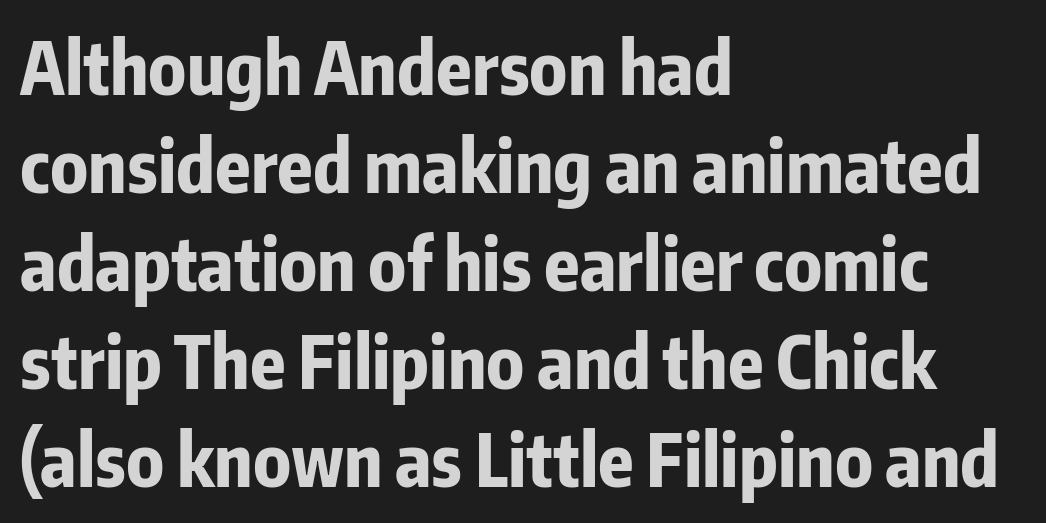
The image shows 72 px bold, condensed sans-serif type, upright; set left-aligned, normal line spacing (1.36x), normal letter spacing, not underlined; low stroke contrast and a medium x-height.
